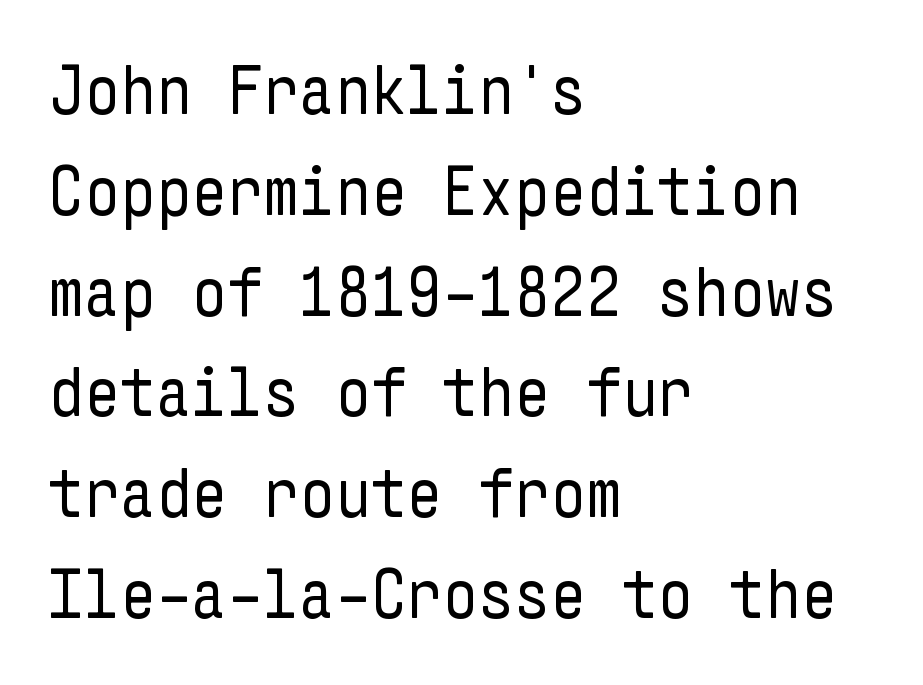
{"serif": "no", "italic": "no", "bold": "no", "weight": "regular", "width": "condensed", "stroke_contrast": "low", "x_height": "medium", "underline": "no", "align": "left", "line_spacing": "normal", "line_spacing_ratio": 1.44, "letter_spacing": "normal", "letter_spacing_em": 0.0, "glyph_px": 70}
